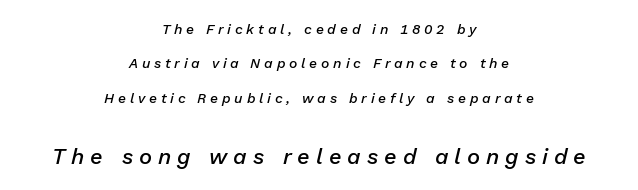
Q: Is the text bold? A: Semi-bold.
Q: Is the text italic (slanted)? A: Yes, it leans right by about 13 degrees.
Q: Is the text underlined? A: No.
Q: How is the paragraph aligned? A: Centered.
Q: Is the spacing between letters normal or unusually wide? A: Unusually wide.
Q: Is the spacing between lines tight, normal or loose? A: Loose.
Q: Which block of text is set in a larger size, the first (top) or the second (bottom)? A: The second (bottom) one.
